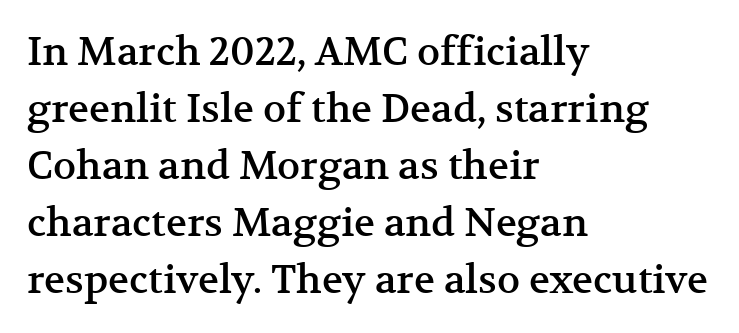
{"serif": "yes", "italic": "no", "width": "normal", "stroke_contrast": "medium", "x_height": "medium", "monospaced": "no", "underline": "no", "align": "left", "line_spacing": "normal", "line_spacing_ratio": 1.46, "letter_spacing": "normal", "letter_spacing_em": 0.0, "glyph_px": 39}
